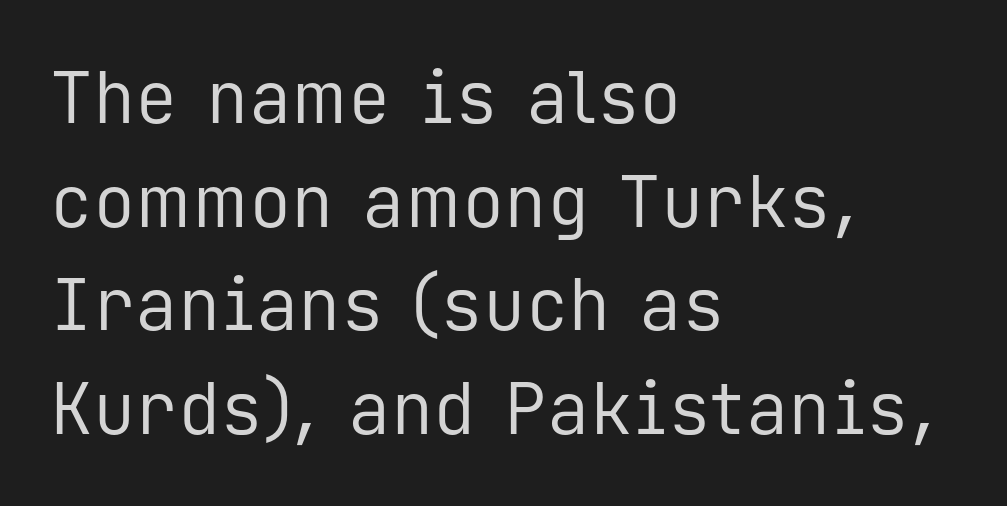
{"serif": "no", "italic": "no", "bold": "no", "weight": "regular", "width": "normal", "stroke_contrast": "low", "x_height": "medium", "monospaced": "yes", "underline": "no", "align": "left", "line_spacing": "normal", "line_spacing_ratio": 1.46, "letter_spacing": "normal", "letter_spacing_em": 0.0, "glyph_px": 71}
